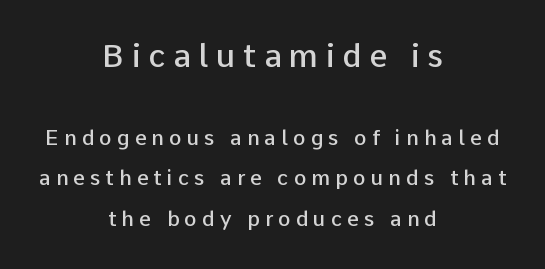
{"serif": "no", "italic": "no", "bold": "semi", "weight": "semibold", "width": "normal", "stroke_contrast": "low", "x_height": "medium", "monospaced": "no", "underline": "no", "align": "center", "line_spacing": "loose", "line_spacing_ratio": 1.94, "letter_spacing": "wide", "letter_spacing_em": 0.24, "larger_block": "first", "size_ratio": 1.52, "glyph_px": 32}
